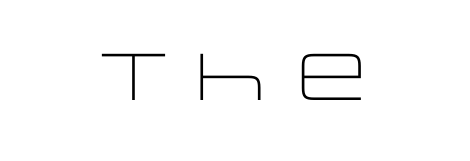
{"serif": "no", "italic": "no", "bold": "no", "weight": "light", "width": "wide", "stroke_contrast": "low", "x_height": "large", "monospaced": "no", "underline": "no", "letter_spacing": "normal", "letter_spacing_em": 0.0, "glyph_px": 66}
